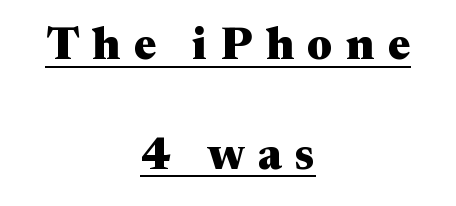
The image shows 45 px heavy, wide serif type, upright; set centered, loose line spacing (2.44x), unusually wide letter spacing (+0.3 em), underlined; medium stroke contrast and a medium x-height.
